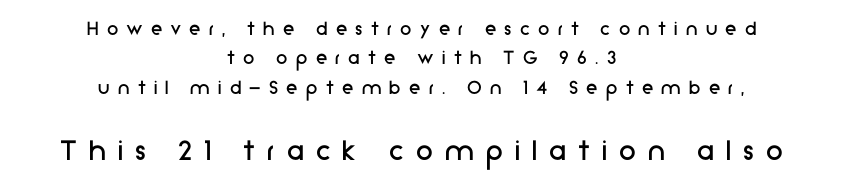
Q: Is the text bold? A: No.
Q: Is the text italic (slanted)? A: No, it is upright.
Q: Is the typeface a serif or a sans-serif typeface? A: Sans-serif.
Q: Is the text underlined? A: No.
Q: How is the paragraph aligned? A: Centered.
Q: Is the spacing between letters normal or unusually wide? A: Unusually wide.
Q: Is the spacing between lines tight, normal or loose? A: Normal.
Q: Which block of text is set in a larger size, the first (top) or the second (bottom)? A: The second (bottom) one.
Q: Width (condensed, normal, or wide)? A: Normal.
Q: Stroke contrast? A: Low.
Q: x-height? A: Medium.
Q: Monospaced? A: No.
